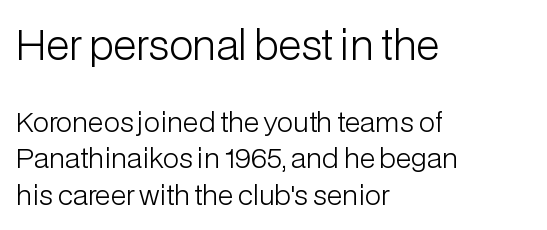
{"serif": "no", "italic": "no", "bold": "no", "weight": "light", "width": "normal", "stroke_contrast": "low", "x_height": "medium", "monospaced": "no", "underline": "no", "align": "left", "line_spacing": "normal", "line_spacing_ratio": 1.35, "letter_spacing": "normal", "letter_spacing_em": 0.0, "larger_block": "first", "size_ratio": 1.48, "glyph_px": 40}
